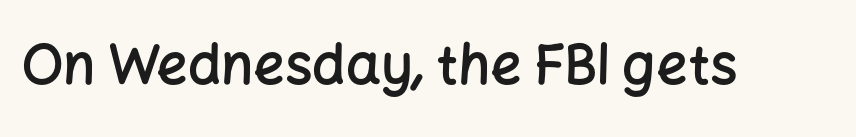
The image shows 55 px semibold sans-serif type, upright; set normal letter spacing, not underlined; low stroke contrast and a medium x-height.
